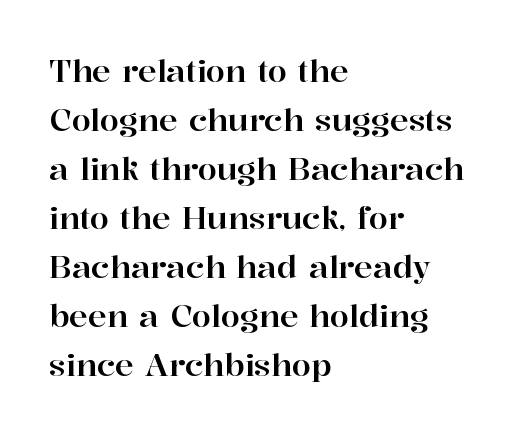
{"serif": "yes", "italic": "no", "width": "normal", "stroke_contrast": "high", "x_height": "medium", "monospaced": "no", "underline": "no", "align": "left", "line_spacing": "normal", "line_spacing_ratio": 1.58, "letter_spacing": "normal", "letter_spacing_em": 0.0, "glyph_px": 31}
